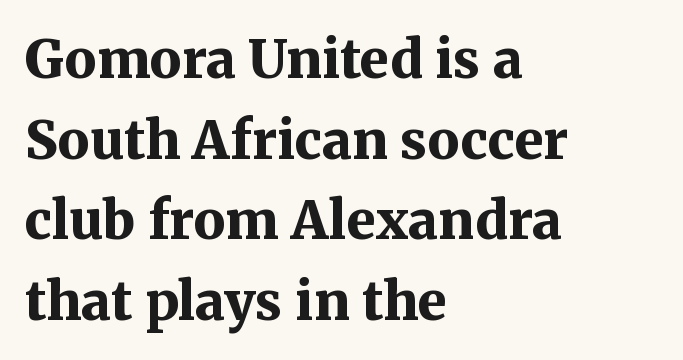
{"serif": "yes", "italic": "no", "bold": "yes", "weight": "bold", "width": "normal", "stroke_contrast": "medium", "x_height": "medium", "monospaced": "no", "underline": "no", "align": "left", "line_spacing": "normal", "line_spacing_ratio": 1.52, "letter_spacing": "normal", "letter_spacing_em": 0.0, "glyph_px": 53}
